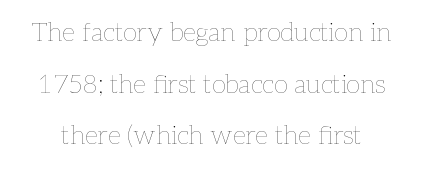
Leading is clearly above the norm, producing a sparse column. Descender tails drop into unmarked territory. Compared with a typical body face, this is equally light or lighter still. Caption: standard tracking, unaltered.
